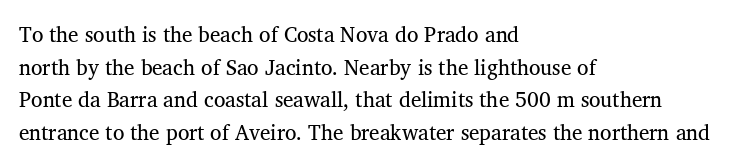
The setting favours the left margin, as ordinary paragraphs usually do. The strokes carry an ordinary text weight at most. Nobody touched the tracking dial on this one. The zone under the glyphs is completely vacant. A normal amount of white space separates one row of letters from the next.
